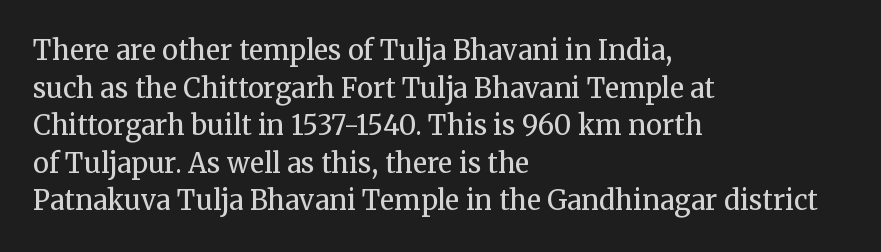
Q: Is the text bold? A: No.
Q: Is the text italic (slanted)? A: No, it is upright.
Q: Is the text underlined? A: No.
Q: How is the paragraph aligned? A: Left-aligned.
Q: Is the spacing between letters normal or unusually wide? A: Normal.
Q: Is the spacing between lines tight, normal or loose? A: Normal.
